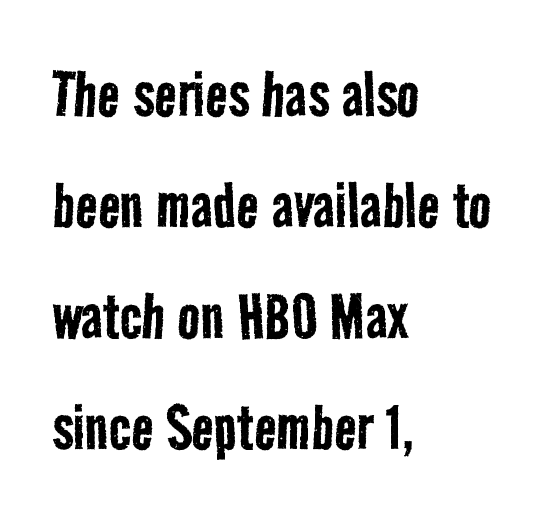
The image shows 75 px regular-weight, condensed sans-serif type; set left-aligned, normal line spacing (1.48x), normal letter spacing, not underlined; low stroke contrast and a medium x-height.
